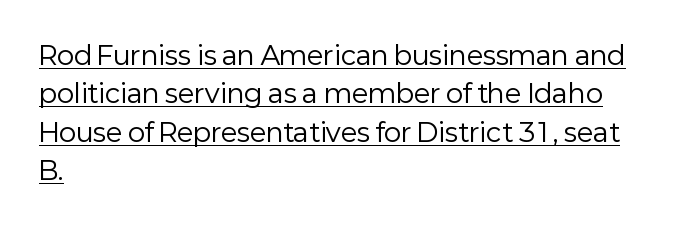
A roman cut, with each character standing at attention. The tracking reads as untouched default to a designer's eye. Reading down the column, the eye jumps a familiar distance to each next line. One-word summary of the alignment: left. No extra ink here — the face is not bold. Decoration check: the copy is underlined.
